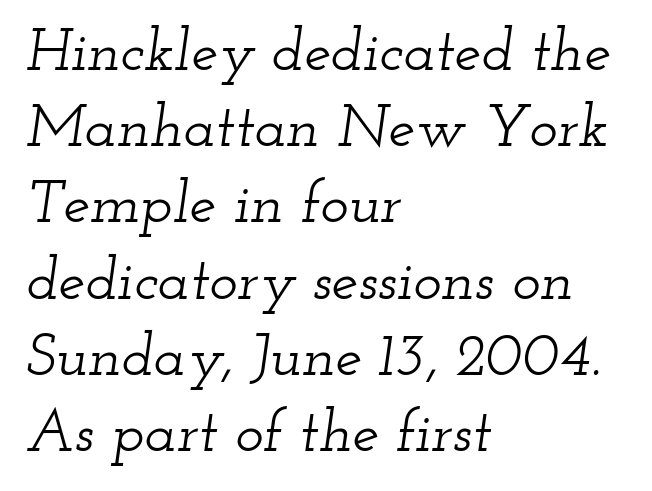
{"serif": "yes", "italic": "yes", "lean": "right", "slant_degrees": 12, "width": "wide", "stroke_contrast": "low", "x_height": "small", "monospaced": "no", "underline": "no", "align": "left", "line_spacing": "normal", "line_spacing_ratio": 1.27, "letter_spacing": "normal", "letter_spacing_em": 0.0, "glyph_px": 60}
